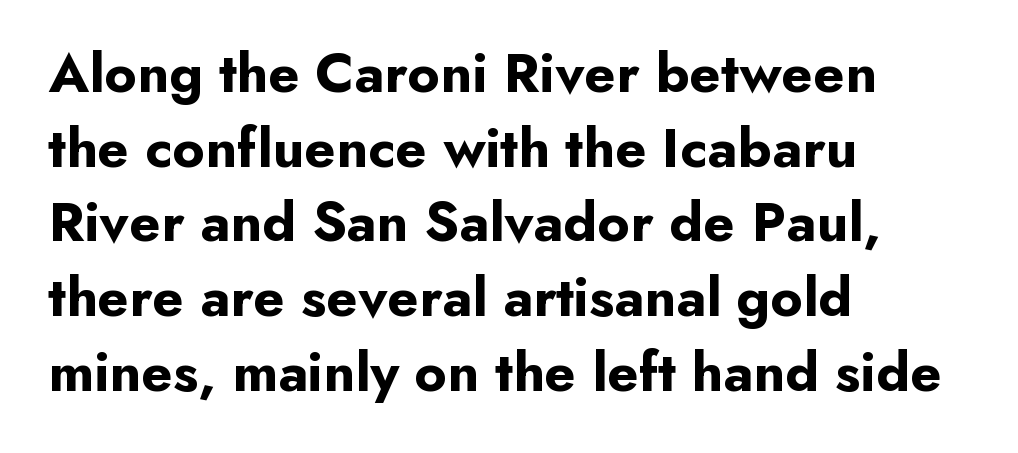
Is this a fixed-width face? No — the glyphs have proportional, varying widths. Does the lettering tilt? It doesn't — this is upright. The foot of each line stays bare and open. Visually the block forms a straight wall on the left and a jagged coastline on the right. In terms of leading, this rendering sits right in the middle.
